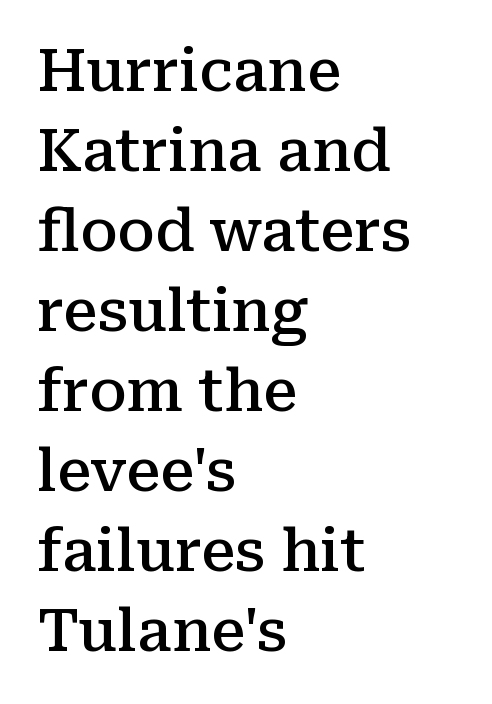
The image shows 58 px semibold serif type, upright; set left-aligned, normal line spacing (1.38x), normal letter spacing, not underlined; medium stroke contrast and a medium x-height.
